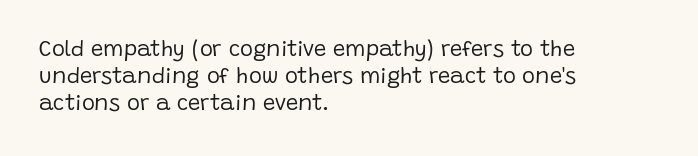
Beneath every word, the page is bare. The lettering holds an erect, upright posture throughout. Caption: face not bold, strokes unweighted. The gaps between neighbouring characters are ordinary and unremarkable.
